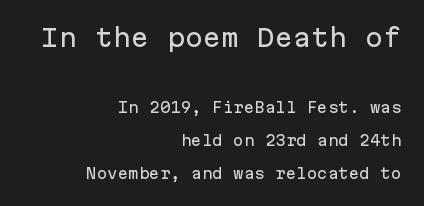
Q: Is the text italic (slanted)? A: No, it is upright.
Q: Is the text underlined? A: No.
Q: How is the paragraph aligned? A: Right-aligned.
Q: Is the spacing between letters normal or unusually wide? A: Normal.
Q: Is the spacing between lines tight, normal or loose? A: Loose.
Q: Which block of text is set in a larger size, the first (top) or the second (bottom)? A: The first (top) one.
